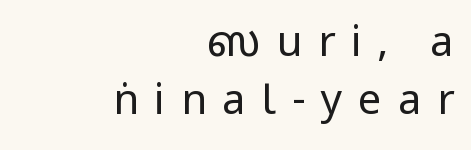
The image shows 42 px regular-weight, condensed sans-serif type, upright; set right-aligned, normal line spacing (1.39x), unusually wide letter spacing (+0.37 em), not underlined; low stroke contrast.
